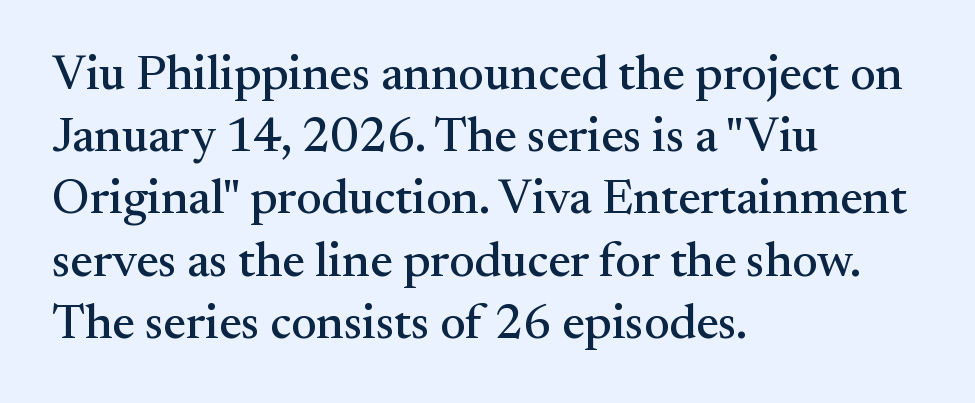
Q: Is the text italic (slanted)? A: No, it is upright.
Q: Is the typeface a serif or a sans-serif typeface? A: Serif.
Q: Is the text underlined? A: No.
Q: How is the paragraph aligned? A: Left-aligned.
Q: Is the spacing between letters normal or unusually wide? A: Normal.
Q: Is the spacing between lines tight, normal or loose? A: Normal.
Q: Width (condensed, normal, or wide)? A: Normal.
Q: Stroke contrast? A: Medium.
Q: x-height? A: Small.
Q: Monospaced? A: No.
